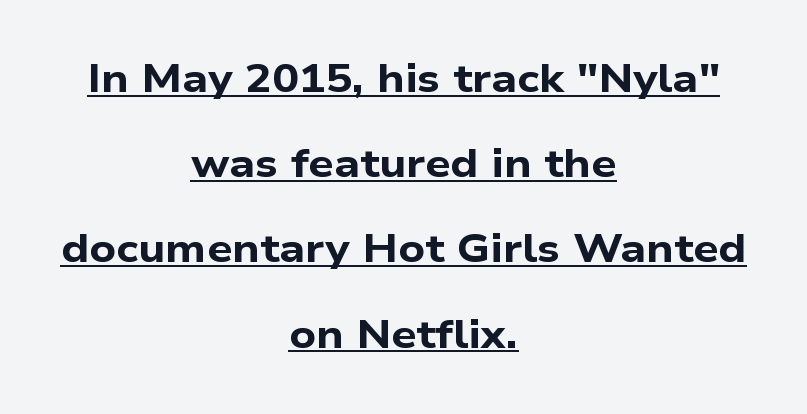
Horizontal alignment here is central, giving a formal, balanced look. The glyphs have the mass of a bold cut. Is there an underline? Yes — a line sits under the letters. Typographically, this falls in the sans-serif category.
